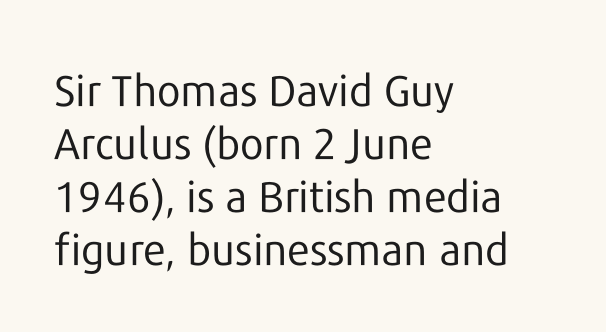
{"serif": "no", "italic": "no", "bold": "no", "weight": "regular", "width": "normal", "stroke_contrast": "low", "x_height": "medium", "monospaced": "no", "underline": "no", "align": "left", "line_spacing_ratio": 1.23, "letter_spacing": "normal", "letter_spacing_em": 0.0, "glyph_px": 43}
